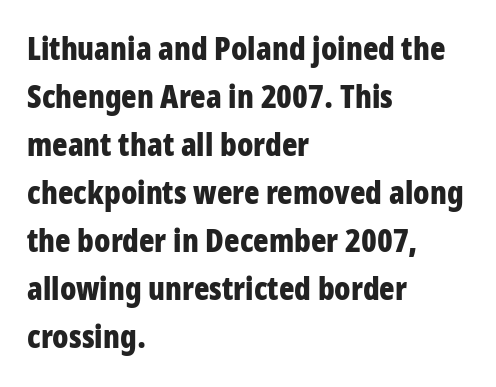
The image shows 32 px bold, condensed sans-serif type, upright; set left-aligned, normal line spacing (1.5x), normal letter spacing, not underlined; low stroke contrast and a large x-height.
